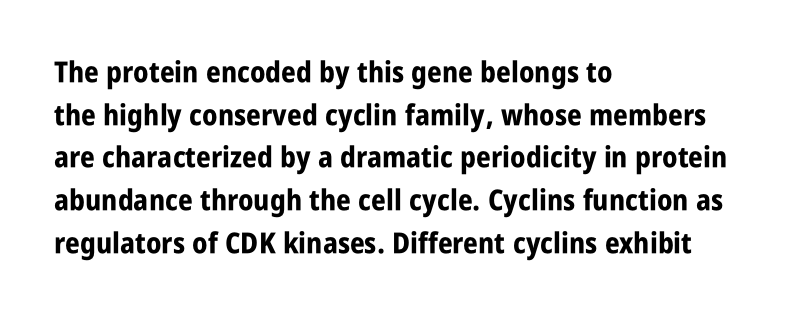
The face used here is proportionally spaced, like ordinary book or web type. The line texture is even and compact thanks to regular tracking. Beneath every word, the page is bare. Summary of weight: heavy, a full bold.
